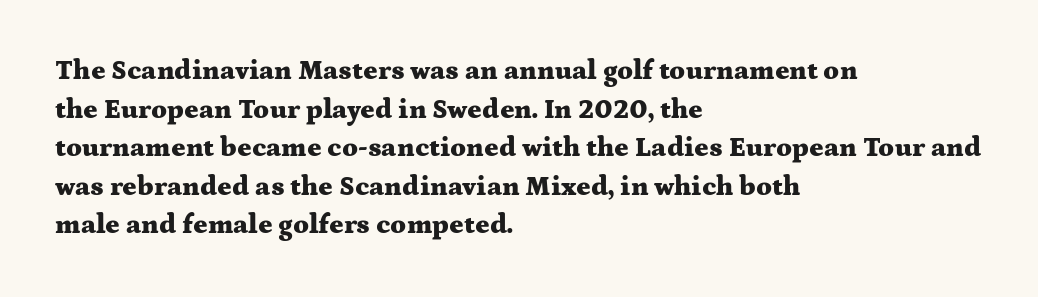
The glyphs are unaccompanied by any horizontal stroke below them. Alignment: flush left. Its strokes are broad and dark, the hallmark of bold type. Designer's note — italics off, roman on.
